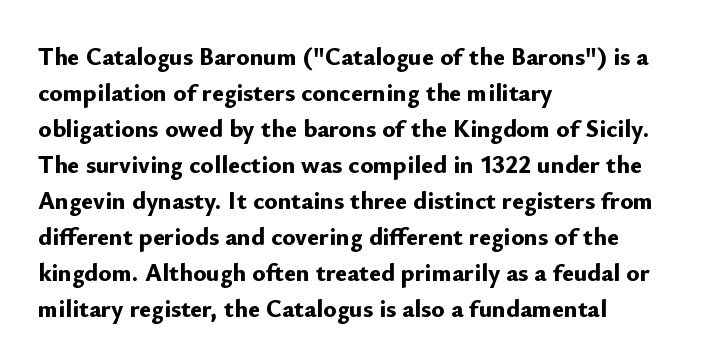
Q: Is the text bold? A: Yes.
Q: Is the text italic (slanted)? A: No, it is upright.
Q: Is the text underlined? A: No.
Q: How is the paragraph aligned? A: Left-aligned.
Q: Is the spacing between letters normal or unusually wide? A: Normal.
Q: Is the spacing between lines tight, normal or loose? A: Normal.
